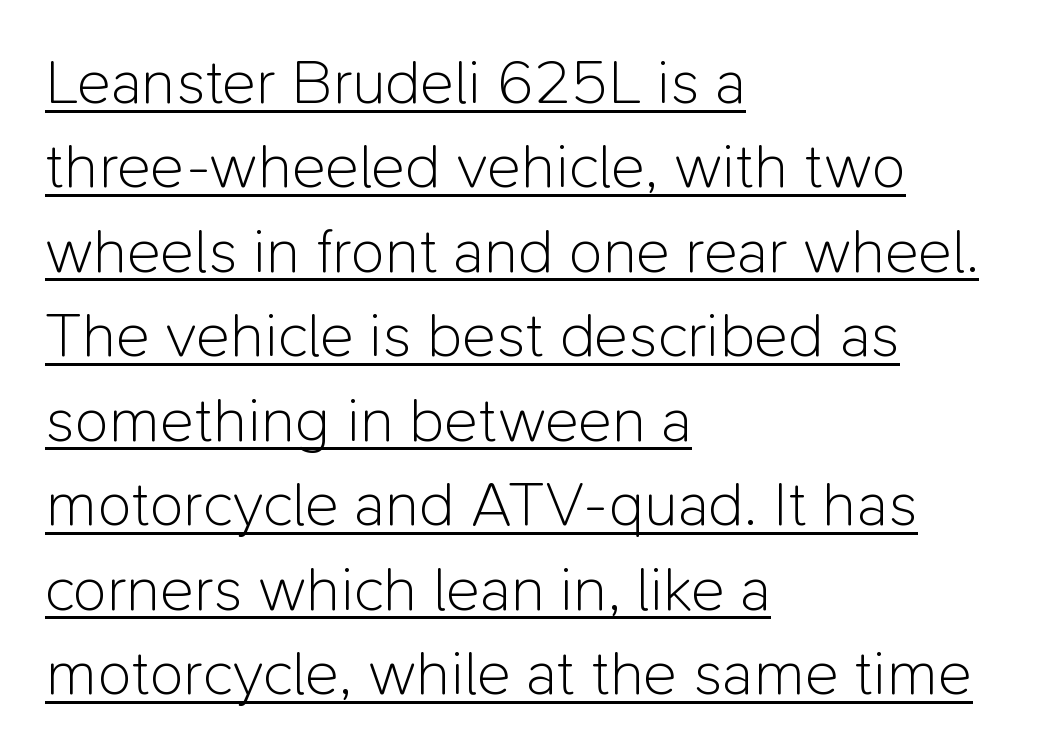
{"serif": "no", "italic": "no", "bold": "no", "weight": "light", "width": "normal", "stroke_contrast": "low", "x_height": "medium", "monospaced": "no", "underline": "yes", "align": "left", "line_spacing": "normal", "line_spacing_ratio": 1.34, "letter_spacing": "normal", "letter_spacing_em": 0.0, "glyph_px": 63}
